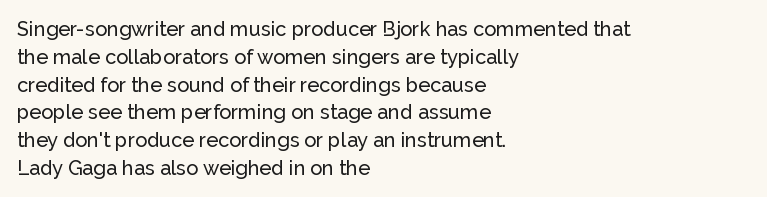
Q: Is the text italic (slanted)? A: No, it is upright.
Q: Is the text underlined? A: No.
Q: How is the paragraph aligned? A: Left-aligned.
Q: Is the spacing between letters normal or unusually wide? A: Normal.
Q: Is the spacing between lines tight, normal or loose? A: Normal.
